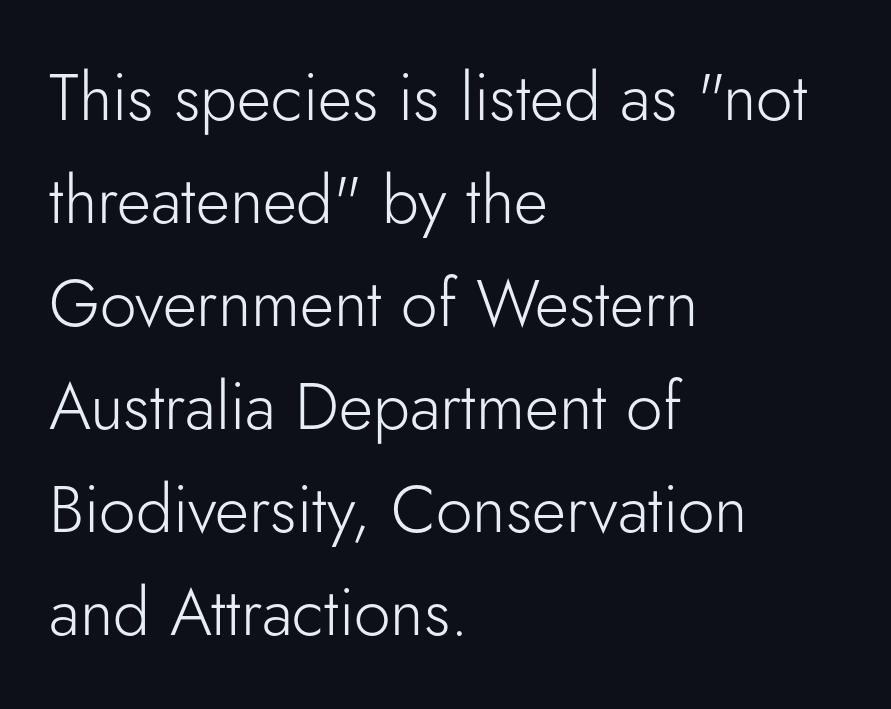
No extra ink here — the face is not bold. Designer's note — italics off, roman on. The passage shown has conventional tracking throughout. Nobody drew a line under any word here. In CSS terms this would be text-align: left.
